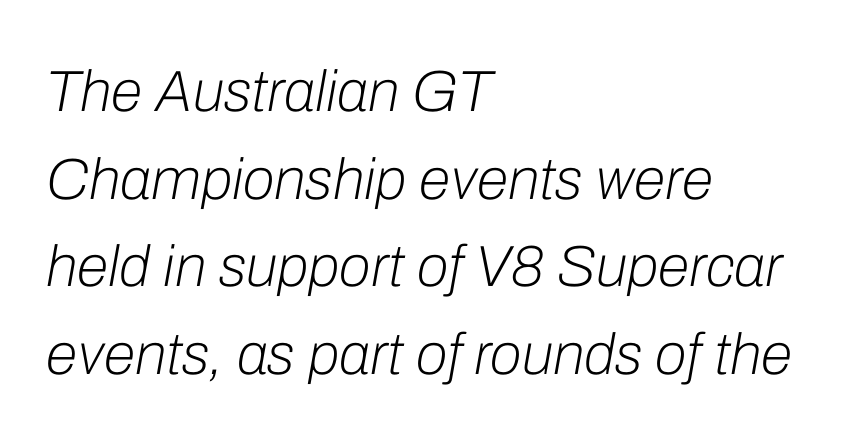
Descenders hang freely into open space. The typography opts for an oblique posture over an upright one. The gaps between neighbouring characters are ordinary and unremarkable. Note the varied advance widths — an 'i' is clearly narrower than an 'm'. How would I describe the line gaps? Plain and ordinary.
